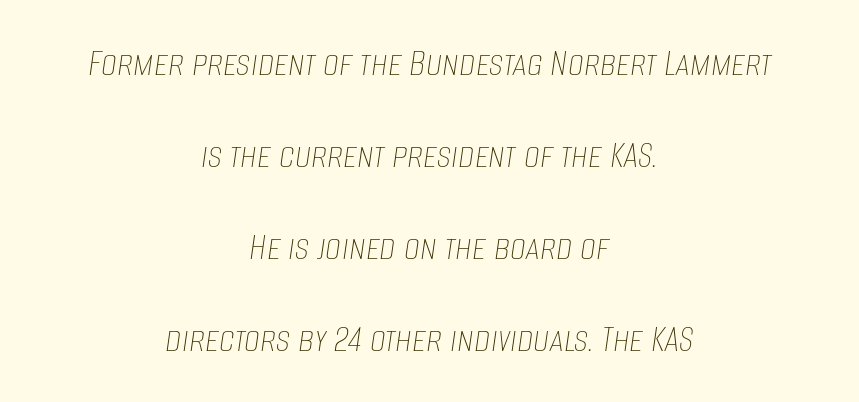
The image shows 40 px thin, condensed type, italic (leaning right); set centered, loose line spacing (2.3x), normal letter spacing, not underlined; low stroke contrast and a large x-height.
